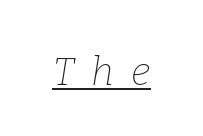
{"serif": "yes", "italic": "yes", "lean": "right", "slant_degrees": 9, "bold": "no", "weight": "thin", "width": "normal", "stroke_contrast": "low", "x_height": "medium", "monospaced": "no", "underline": "yes", "align": "center", "letter_spacing": "wide", "letter_spacing_em": 0.44, "glyph_px": 39}
